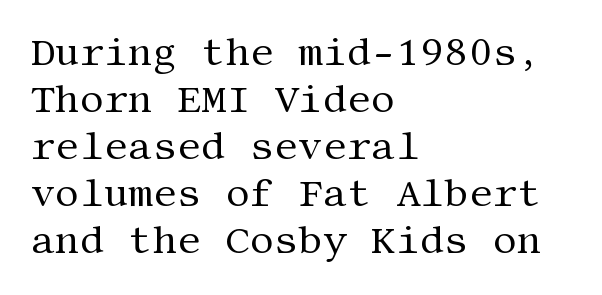
It's the straight-up-and-down kind of type. The specimen omits any rule beneath the text block's lines. The setting favours the left margin, as ordinary paragraphs usually do. The face used here is rendered with its standard letterfit.
